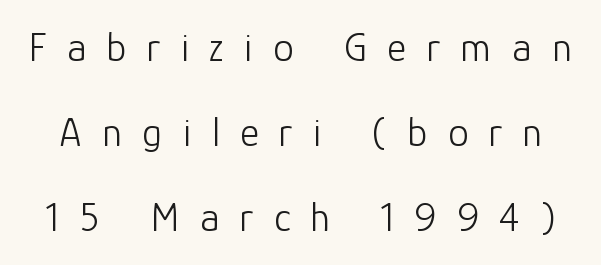
The rendering shows plain stroke endings on the letterforms — a sans-serif design. You could only call the tracking loose — the letters float apart. The rendering uses natural spacing where letterforms have individual widths. The specimen omits any rule beneath the text block's lines. Stems and bowls with no extra thickness — not bold. Widely set lines give the paragraph a tall, airy silhouette.
